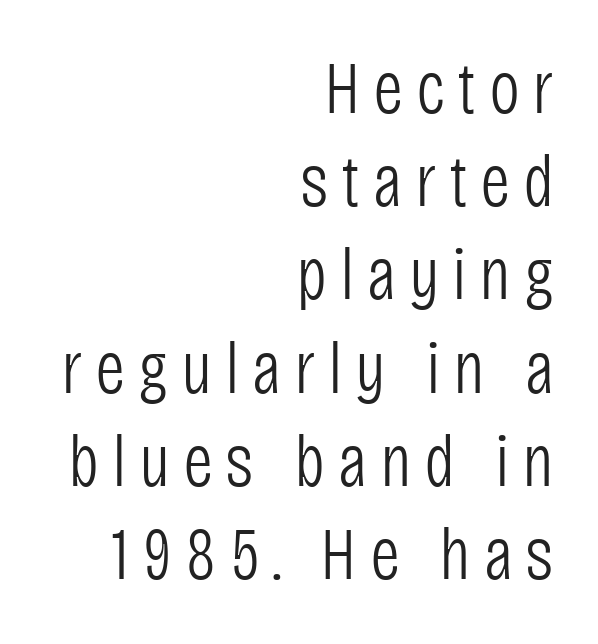
Q: Is the text bold? A: No.
Q: Is the text italic (slanted)? A: No, it is upright.
Q: Is the typeface a serif or a sans-serif typeface? A: Sans-serif.
Q: Is the text underlined? A: No.
Q: How is the paragraph aligned? A: Right-aligned.
Q: Is the spacing between lines tight, normal or loose? A: Normal.
Q: Width (condensed, normal, or wide)? A: Condensed.
Q: Stroke contrast? A: Low.
Q: x-height? A: Large.
Q: Monospaced? A: No.
